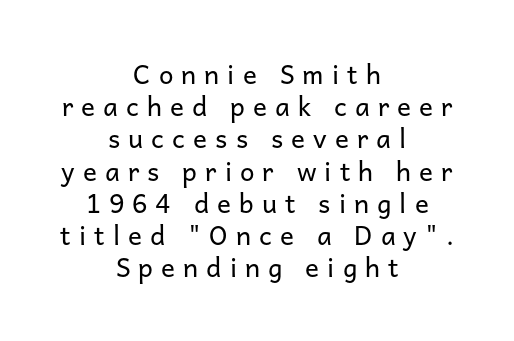
The image shows 26 px text type, upright; set centered, line spacing 1.24x, unusually wide letter spacing (+0.31 em), not underlined.
